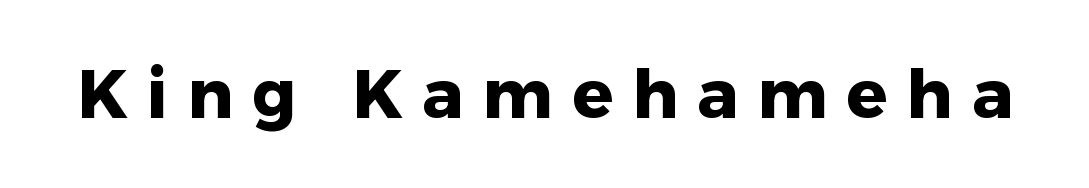
A typesetter would label this face a sans. Stroke thickness is high; the sample reads as a true bold. This sample has the flowing, uneven cadence of proportional lettering. The baseline area is clear.
